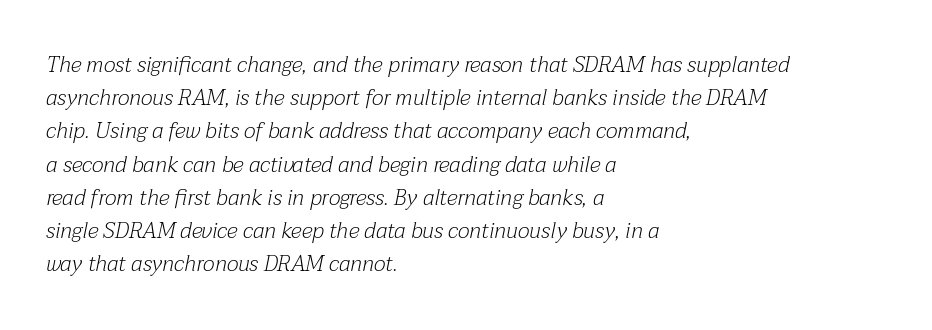
The image shows 22 px text type, italic (leaning right); set left-aligned, normal line spacing (1.51x), normal letter spacing, not underlined.
